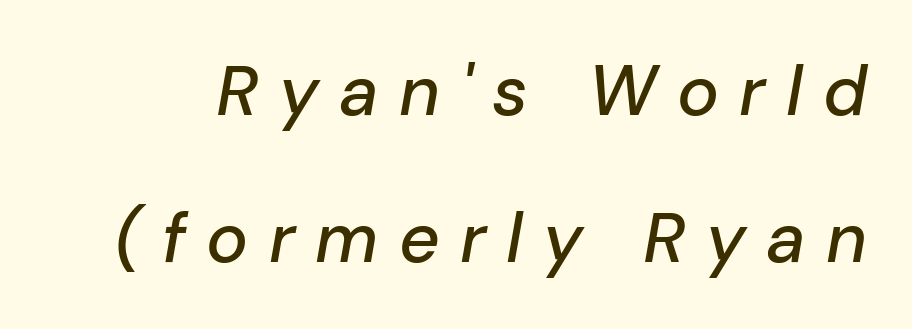
The image shows 70 px text type, italic (leaning right); set loose line spacing (2.1x), unusually wide letter spacing (+0.29 em), not underlined; low stroke contrast and a medium x-height.
